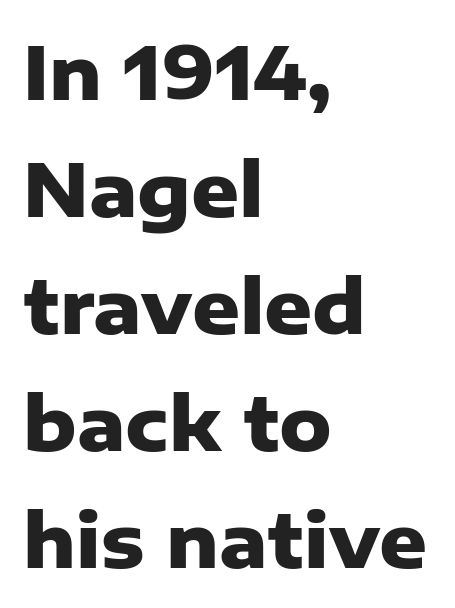
If you measured baseline to baseline, you'd find a middling distance. The glyphs have the mass of a bold cut. Letterform terminals end flat and unadorned throughout the passage. The rendering anchors every line to the left-hand side.
